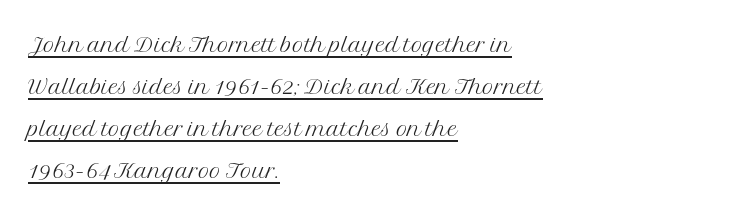
{"serif": "yes", "bold": "no", "weight": "light", "width": "normal", "stroke_contrast": "medium", "x_height": "medium", "monospaced": "no", "underline": "yes", "align": "left", "line_spacing": "normal", "line_spacing_ratio": 1.36, "letter_spacing": "normal", "letter_spacing_em": 0.0, "glyph_px": 31}
